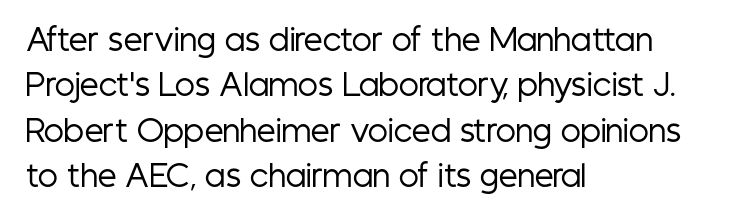
Q: Is the text bold? A: No.
Q: Is the text italic (slanted)? A: No, it is upright.
Q: Is the typeface a serif or a sans-serif typeface? A: Sans-serif.
Q: Is the text underlined? A: No.
Q: How is the paragraph aligned? A: Left-aligned.
Q: Is the spacing between letters normal or unusually wide? A: Normal.
Q: Is the spacing between lines tight, normal or loose? A: Normal.
Q: Width (condensed, normal, or wide)? A: Condensed.
Q: Stroke contrast? A: Low.
Q: x-height? A: Medium.
Q: Monospaced? A: No.
